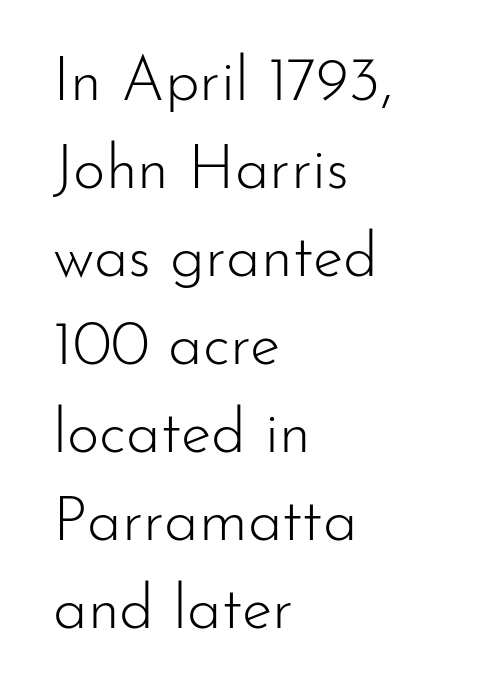
The image shows 62 px light sans-serif type, upright; set left-aligned, normal line spacing (1.42x), normal letter spacing, not underlined; low stroke contrast and a small x-height.
